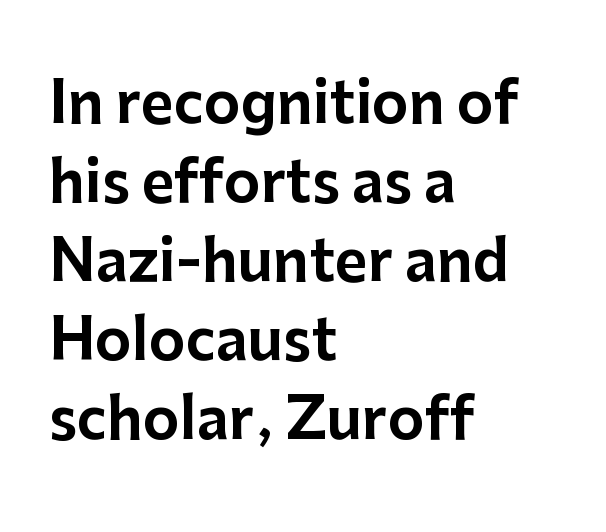
Q: Is the text italic (slanted)? A: No, it is upright.
Q: Is the typeface a serif or a sans-serif typeface? A: Sans-serif.
Q: Is the text underlined? A: No.
Q: How is the paragraph aligned? A: Left-aligned.
Q: Is the spacing between letters normal or unusually wide? A: Normal.
Q: Is the spacing between lines tight, normal or loose? A: Normal.
Q: Width (condensed, normal, or wide)? A: Normal.
Q: Stroke contrast? A: Low.
Q: x-height? A: Medium.
Q: Monospaced? A: No.
